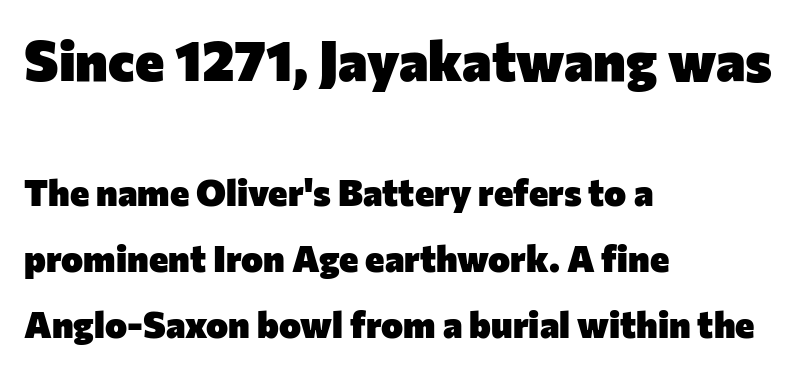
{"serif": "no", "italic": "no", "bold": "yes", "weight": "heavy", "width": "normal", "stroke_contrast": "low", "x_height": "medium", "monospaced": "no", "underline": "no", "align": "left", "line_spacing_ratio": 1.78, "letter_spacing": "normal", "letter_spacing_em": 0.0, "larger_block": "first", "size_ratio": 1.51, "glyph_px": 56}
